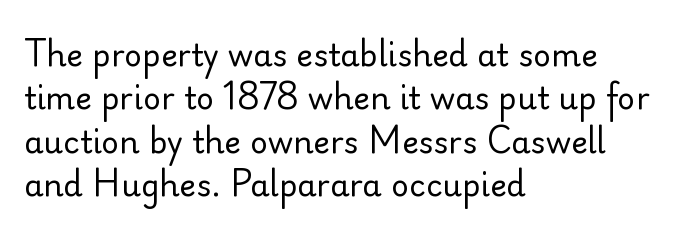
{"serif": "no", "italic": "no", "bold": "no", "weight": "regular", "width": "normal", "stroke_contrast": "low", "x_height": "small", "monospaced": "no", "underline": "no", "align": "left", "line_spacing": "normal", "line_spacing_ratio": 1.4, "letter_spacing": "normal", "letter_spacing_em": 0.0, "glyph_px": 31}
